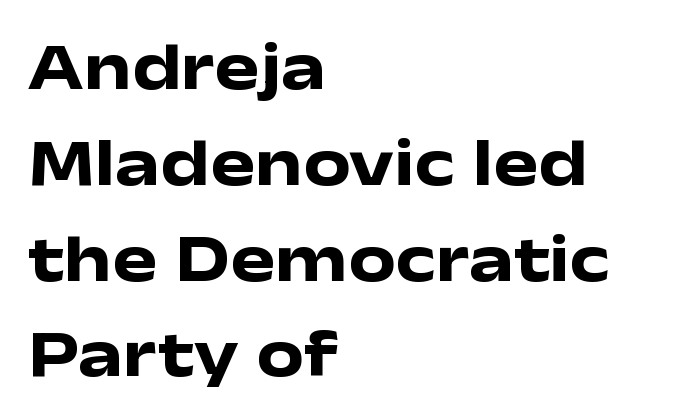
Anything drawn beneath the words? Only blank space. Notice how thick the strokes are: this is what a full bold looks like. The passage is arranged the way most books set body copy — flush left. You could call the tracking neutral — neither tight nor loose. Is this a sans? Yes — the strokes have no serifs. Is this a fixed-width face? No — the glyphs have proportional, varying widths.
